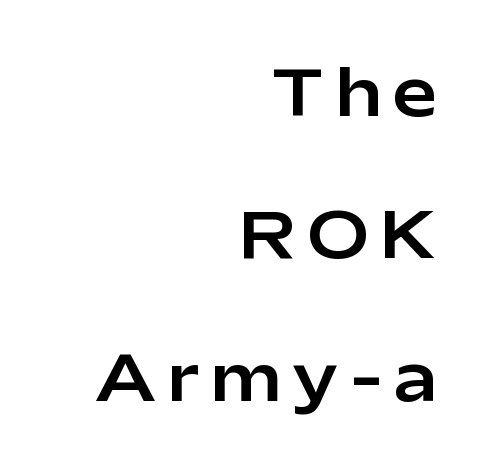
{"serif": "no", "italic": "no", "width": "normal", "stroke_contrast": "low", "x_height": "medium", "monospaced": "no", "underline": "no", "align": "right", "line_spacing": "loose", "line_spacing_ratio": 2.26, "glyph_px": 63}
